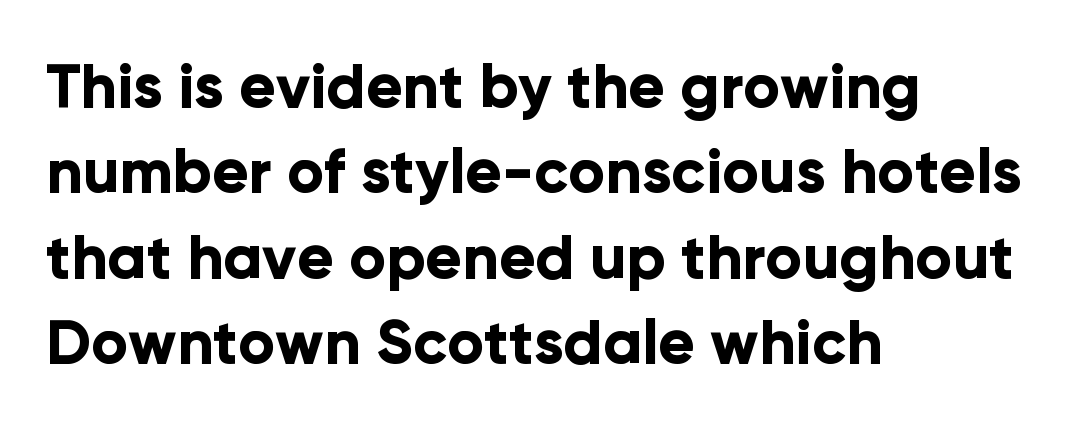
The image shows 61 px bold sans-serif type, upright; set left-aligned, normal line spacing (1.4x), normal letter spacing, not underlined; low stroke contrast and a medium x-height.
